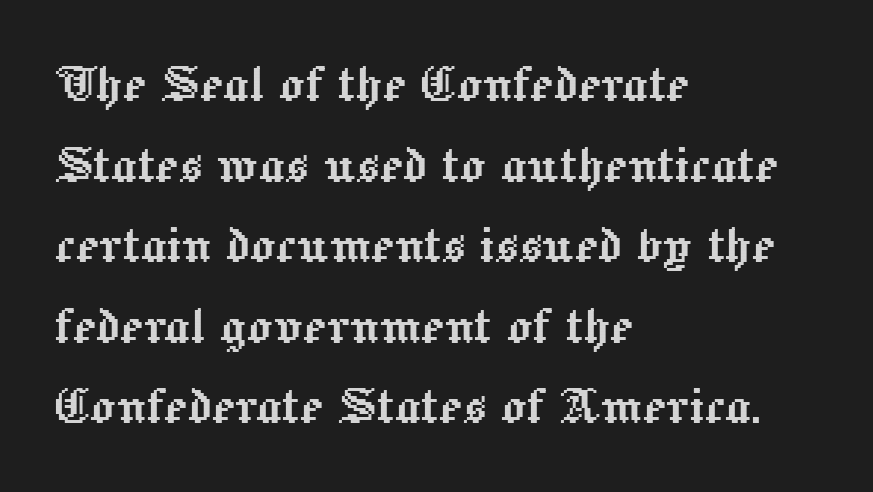
Q: Is the text italic (slanted)? A: No, it is upright.
Q: Is the text underlined? A: No.
Q: How is the paragraph aligned? A: Left-aligned.
Q: Is the spacing between letters normal or unusually wide? A: Normal.
Q: Is the spacing between lines tight, normal or loose? A: Normal.
Q: Width (condensed, normal, or wide)? A: Normal.
Q: x-height? A: Medium.
Q: Monospaced? A: No.
